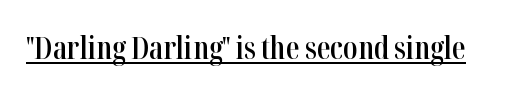
Q: Is the text bold? A: Semi-bold.
Q: Is the text italic (slanted)? A: No, it is upright.
Q: Is the typeface a serif or a sans-serif typeface? A: Serif.
Q: Is the text underlined? A: Yes.
Q: Is the spacing between letters normal or unusually wide? A: Normal.
Q: Width (condensed, normal, or wide)? A: Condensed.
Q: Stroke contrast? A: High.
Q: x-height? A: Medium.
Q: Monospaced? A: No.
